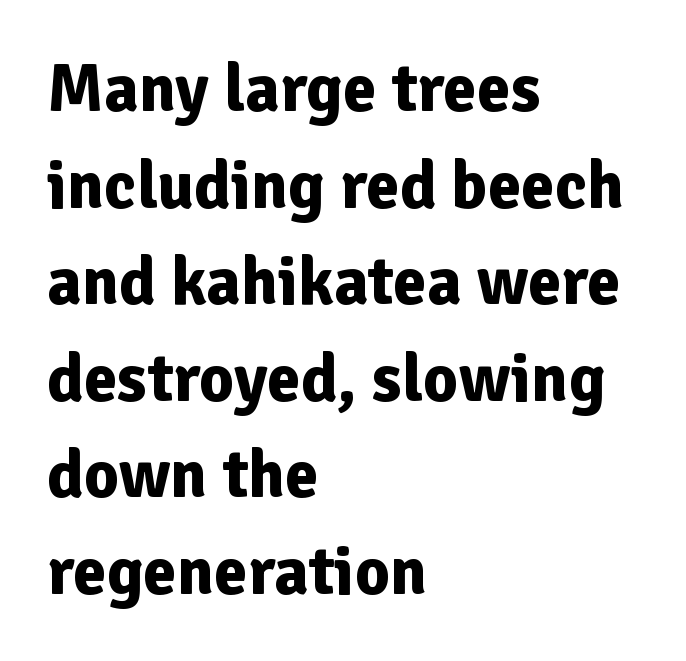
{"serif": "no", "italic": "no", "bold": "yes", "weight": "bold", "width": "normal", "stroke_contrast": "low", "x_height": "medium", "monospaced": "no", "underline": "no", "align": "left", "line_spacing": "normal", "line_spacing_ratio": 1.42, "letter_spacing": "normal", "letter_spacing_em": 0.0, "glyph_px": 68}
